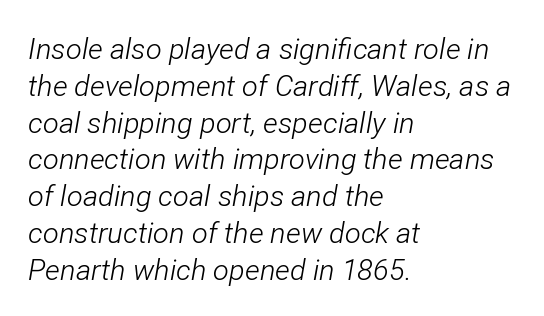
{"italic": "yes", "lean": "right", "slant_degrees": 12, "bold": "no", "weight": "light", "width": "condensed", "stroke_contrast": "low", "x_height": "medium", "monospaced": "no", "underline": "no", "align": "left", "line_spacing": "normal", "line_spacing_ratio": 1.27, "letter_spacing": "normal", "letter_spacing_em": 0.0, "glyph_px": 29}
